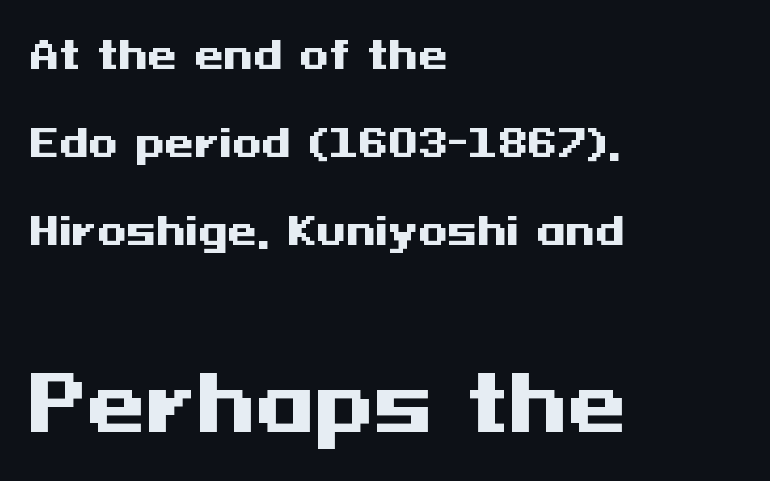
Q: Is the text bold? A: Yes.
Q: Is the text italic (slanted)? A: No, it is upright.
Q: Is the typeface a serif or a sans-serif typeface? A: Sans-serif.
Q: Is the text underlined? A: No.
Q: How is the paragraph aligned? A: Left-aligned.
Q: Is the spacing between letters normal or unusually wide? A: Normal.
Q: Is the spacing between lines tight, normal or loose? A: Loose.
Q: Which block of text is set in a larger size, the first (top) or the second (bottom)? A: The second (bottom) one.
Q: Width (condensed, normal, or wide)? A: Wide.
Q: Stroke contrast? A: Medium.
Q: x-height? A: Medium.
